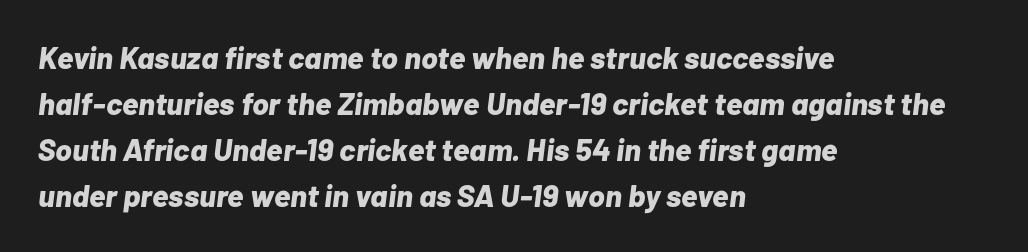
The image shows 31 px bold type, italic (leaning right); set left-aligned, normal line spacing (1.48x), normal letter spacing, not underlined; low stroke contrast and a medium x-height.
